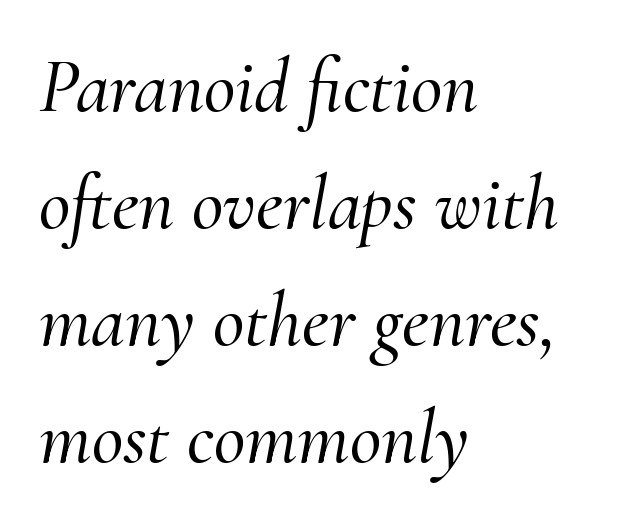
The text was rendered using a seriffed face with decorative stroke endings. Does the copy run flush right? No — it runs flush left. These lines are rendered in a variable-pitch font. Students, observe: this is what conventionally led text looks like. This rendering leaves character spacing at its baseline value.
